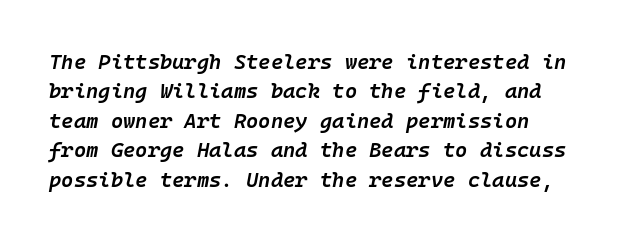
{"italic": "yes", "lean": "right", "slant_degrees": 10, "bold": "semi", "underline": "no", "line_spacing": "normal", "line_spacing_ratio": 1.4, "letter_spacing": "normal", "letter_spacing_em": 0.0, "glyph_px": 21}
